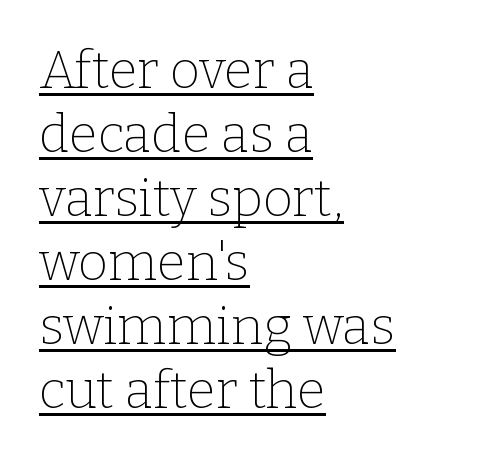
Q: Is the text bold? A: No.
Q: Is the text italic (slanted)? A: No, it is upright.
Q: Is the typeface a serif or a sans-serif typeface? A: Serif.
Q: Is the text underlined? A: Yes.
Q: How is the paragraph aligned? A: Left-aligned.
Q: Is the spacing between letters normal or unusually wide? A: Normal.
Q: Width (condensed, normal, or wide)? A: Normal.
Q: Stroke contrast? A: Low.
Q: x-height? A: Medium.
Q: Monospaced? A: No.
